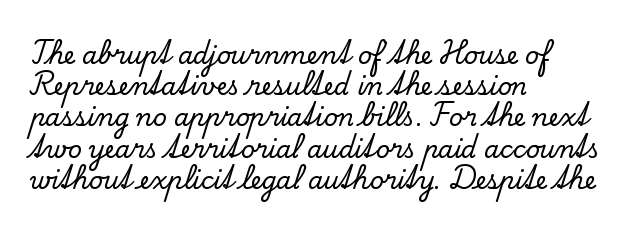
Q: Is the text italic (slanted)? A: Yes.
Q: Is the text underlined? A: No.
Q: How is the paragraph aligned? A: Left-aligned.
Q: Is the spacing between letters normal or unusually wide? A: Normal.
Q: Is the spacing between lines tight, normal or loose? A: Normal.
